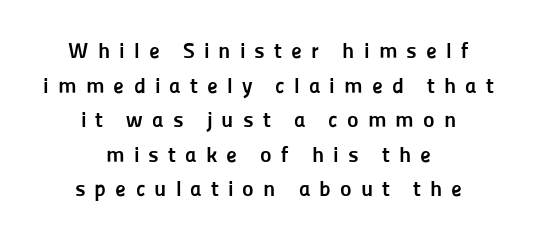
Do the letters lean? They stand straight. The tracking jumps out immediately: characters are airy and widely separated. The rendering uses a moderate line-height, typical for paragraphs. A clean baseline with only descenders dipping below it. Short and long lines alike share a common midpoint. Summary of weight: heavy, a full bold.
